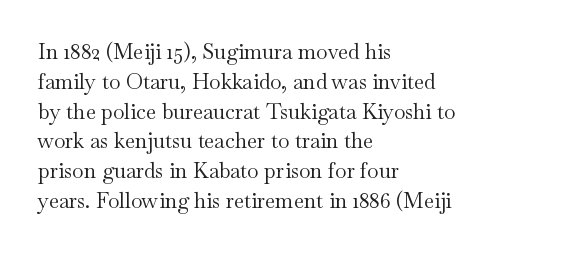
Quick note: interline space is typical. Nothing unusual about the tracking: characters are spaced as the font intends. Unmarked baselines from the first word to the last. No italicization has been applied; the sample stays upright.
